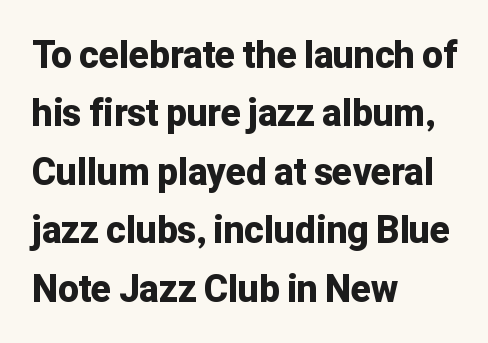
Q: Is the text bold? A: Yes.
Q: Is the text italic (slanted)? A: No, it is upright.
Q: Is the typeface a serif or a sans-serif typeface? A: Sans-serif.
Q: Is the text underlined? A: No.
Q: How is the paragraph aligned? A: Left-aligned.
Q: Is the spacing between letters normal or unusually wide? A: Normal.
Q: Is the spacing between lines tight, normal or loose? A: Normal.
Q: Width (condensed, normal, or wide)? A: Normal.
Q: Stroke contrast? A: Low.
Q: x-height? A: Medium.
Q: Monospaced? A: No.
